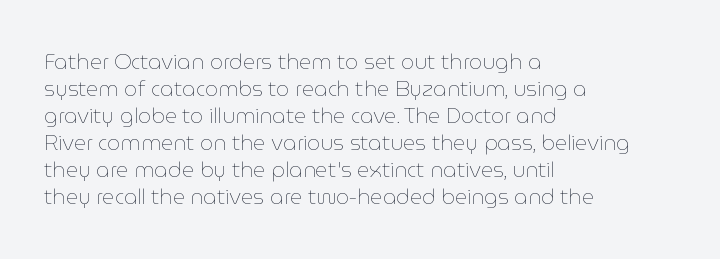
{"italic": "no", "bold": "no", "underline": "no", "align": "left", "line_spacing": "normal", "line_spacing_ratio": 1.29, "letter_spacing": "normal", "letter_spacing_em": 0.0, "glyph_px": 21}
